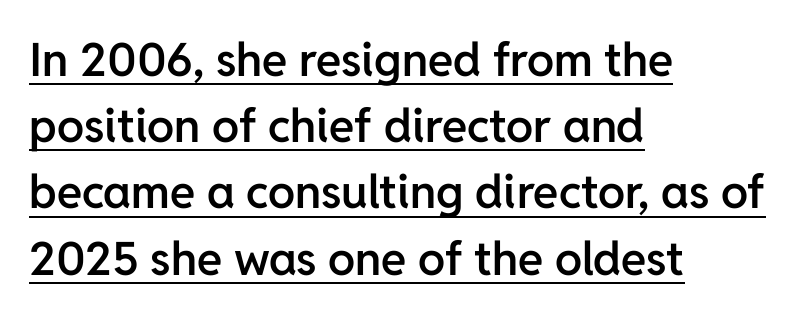
Q: Is the text bold? A: Semi-bold.
Q: Is the text italic (slanted)? A: No, it is upright.
Q: Is the typeface a serif or a sans-serif typeface? A: Sans-serif.
Q: Is the text underlined? A: Yes.
Q: How is the paragraph aligned? A: Left-aligned.
Q: Is the spacing between letters normal or unusually wide? A: Normal.
Q: Is the spacing between lines tight, normal or loose? A: Normal.
Q: Width (condensed, normal, or wide)? A: Normal.
Q: Stroke contrast? A: Low.
Q: x-height? A: Medium.
Q: Monospaced? A: No.
